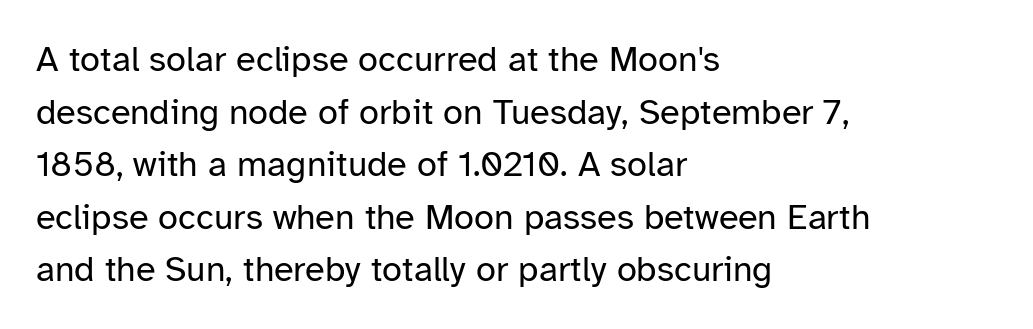
Q: Is the text bold? A: No.
Q: Is the text italic (slanted)? A: No, it is upright.
Q: Is the typeface a serif or a sans-serif typeface? A: Sans-serif.
Q: Is the text underlined? A: No.
Q: How is the paragraph aligned? A: Left-aligned.
Q: Is the spacing between letters normal or unusually wide? A: Normal.
Q: Is the spacing between lines tight, normal or loose? A: Normal.
Q: Width (condensed, normal, or wide)? A: Normal.
Q: Stroke contrast? A: Low.
Q: x-height? A: Medium.
Q: Monospaced? A: No.
